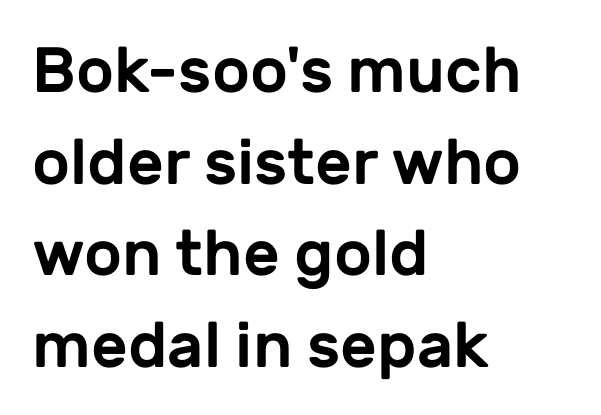
The font's upright variant was chosen for this text. Observe the absence of serifs on each vertical stroke in this sample. The face used here is proportionally spaced, like ordinary book or web type. The strip under each line holds only bare page.
